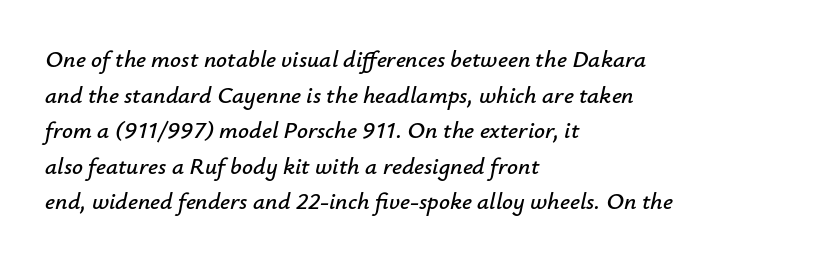
Q: Is the text italic (slanted)? A: Yes, it leans right by about 12 degrees.
Q: Is the text underlined? A: No.
Q: How is the paragraph aligned? A: Left-aligned.
Q: Is the spacing between letters normal or unusually wide? A: Normal.
Q: Is the spacing between lines tight, normal or loose? A: Normal.
